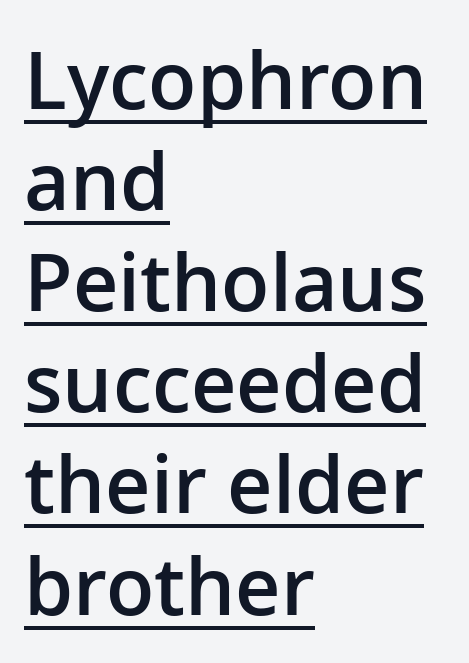
{"serif": "no", "italic": "no", "bold": "semi", "weight": "semibold", "width": "normal", "stroke_contrast": "low", "x_height": "medium", "monospaced": "no", "underline": "yes", "align": "left", "line_spacing": "normal", "line_spacing_ratio": 1.28, "letter_spacing": "normal", "letter_spacing_em": 0.0, "glyph_px": 79}
